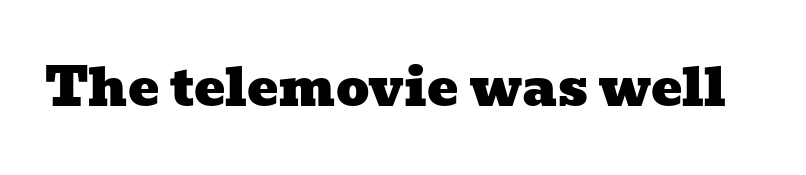
Each row of text sits above clean, open space. Look at the bottom of the vertical strokes: they flare into serifs here. The letters sit at their default tracking, neither squeezed nor spread. Proportional: the letters do not fall into vertical columns.
